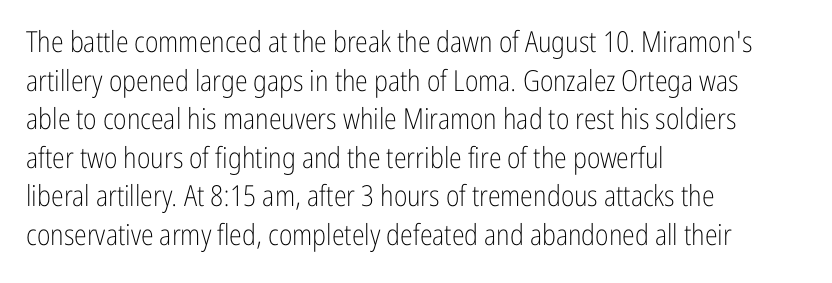
{"serif": "no", "italic": "no", "bold": "no", "weight": "light", "width": "condensed", "stroke_contrast": "low", "x_height": "medium", "monospaced": "no", "underline": "no", "align": "left", "line_spacing": "normal", "line_spacing_ratio": 1.33, "letter_spacing": "normal", "letter_spacing_em": 0.0, "glyph_px": 29}
